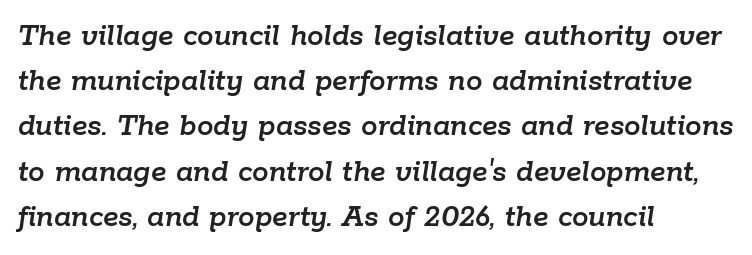
Q: Is the text italic (slanted)? A: Yes, it leans right by about 9 degrees.
Q: Is the text underlined? A: No.
Q: How is the paragraph aligned? A: Left-aligned.
Q: Is the spacing between letters normal or unusually wide? A: Normal.
Q: Is the spacing between lines tight, normal or loose? A: Normal.
Q: Width (condensed, normal, or wide)? A: Normal.
Q: Stroke contrast? A: Low.
Q: x-height? A: Medium.
Q: Monospaced? A: No.
